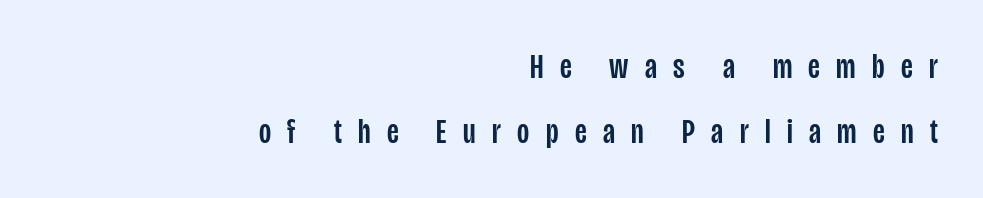
Letters rest on an invisible, unmarked baseline. A typesetter would label this face a sans. Designer's note — italics off, roman on. Substantial extra tracking has been applied to these lines. These lines are rendered in a variable-pitch font.
